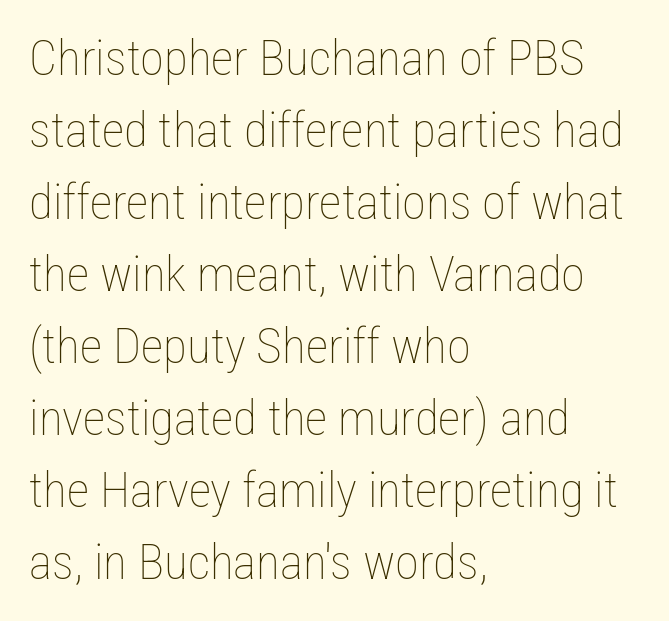
{"italic": "no", "bold": "no", "weight": "thin", "width": "condensed", "stroke_contrast": "low", "x_height": "medium", "monospaced": "no", "underline": "no", "align": "left", "line_spacing": "normal", "line_spacing_ratio": 1.47, "letter_spacing": "normal", "letter_spacing_em": 0.0, "glyph_px": 49}
